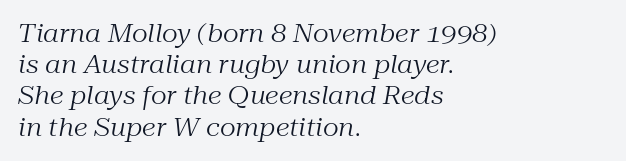
The image shows 25 px text type, italic (leaning right); set left-aligned, normal line spacing (1.25x), normal letter spacing, not underlined.
